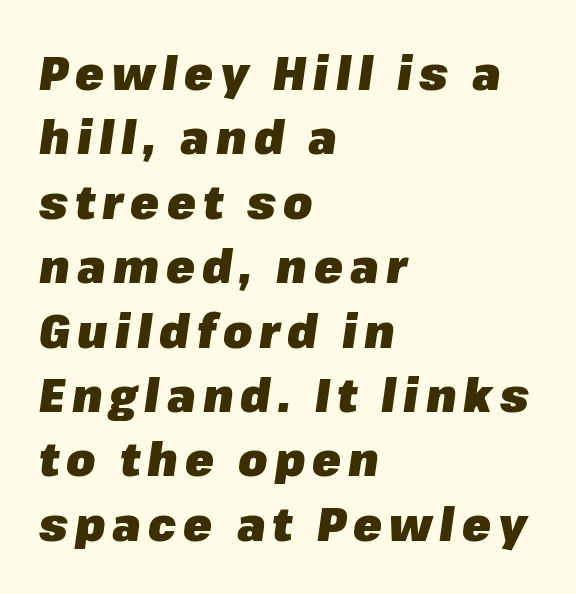
Q: Is the text bold? A: Yes.
Q: Is the text italic (slanted)? A: Yes, it leans right by about 8 degrees.
Q: Is the text underlined? A: No.
Q: How is the paragraph aligned? A: Left-aligned.
Q: Is the spacing between lines tight, normal or loose? A: Normal.
Q: Width (condensed, normal, or wide)? A: Normal.
Q: Stroke contrast? A: Low.
Q: x-height? A: Medium.
Q: Monospaced? A: No.
